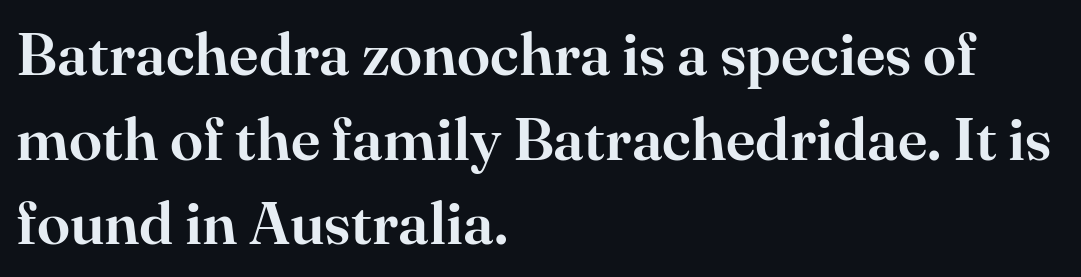
{"serif": "yes", "italic": "no", "width": "normal", "stroke_contrast": "high", "x_height": "small", "monospaced": "no", "underline": "no", "align": "left", "line_spacing": "normal", "line_spacing_ratio": 1.41, "letter_spacing": "normal", "letter_spacing_em": 0.0, "glyph_px": 60}
